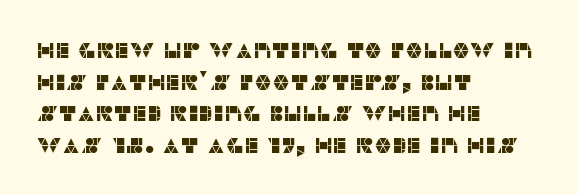
{"italic": "no", "underline": "no", "align": "left", "line_spacing": "normal", "line_spacing_ratio": 1.44, "letter_spacing": "normal", "letter_spacing_em": 0.0, "glyph_px": 22}
